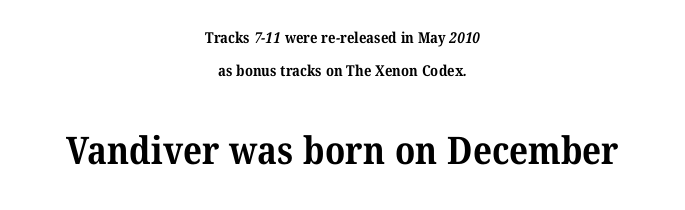
Q: Is the text bold? A: Yes.
Q: Is the typeface a serif or a sans-serif typeface? A: Serif.
Q: Is the text underlined? A: No.
Q: How is the paragraph aligned? A: Centered.
Q: Is the spacing between letters normal or unusually wide? A: Normal.
Q: Is the spacing between lines tight, normal or loose? A: Loose.
Q: Which block of text is set in a larger size, the first (top) or the second (bottom)? A: The second (bottom) one.
Q: Width (condensed, normal, or wide)? A: Normal.
Q: Stroke contrast? A: Medium.
Q: x-height? A: Medium.
Q: Monospaced? A: No.
